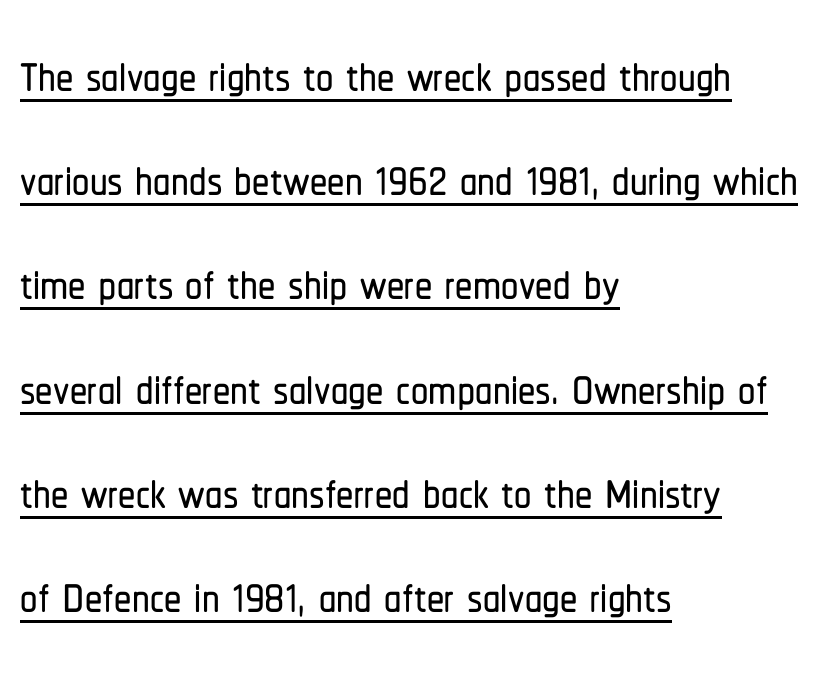
If you drew a ruler down the left edge, every line would touch it. The words here are underlined. The rendering uses natural spacing where letterforms have individual widths. It's the straight-up-and-down kind of type. Regarding serifs, this sample does without them. You could call the tracking neutral — neither tight nor loose.
